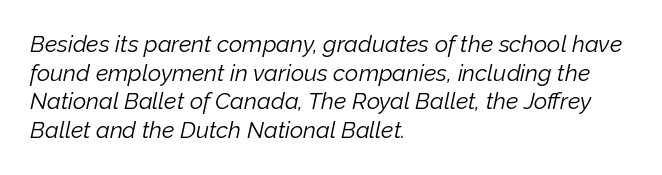
Heft: none added — not bold. Layout note: lines flush left. Students, note that the glyphs here touch the page at normal intervals. The rendering applies a slant to the glyphs. This rendering features lettering with no underline.
